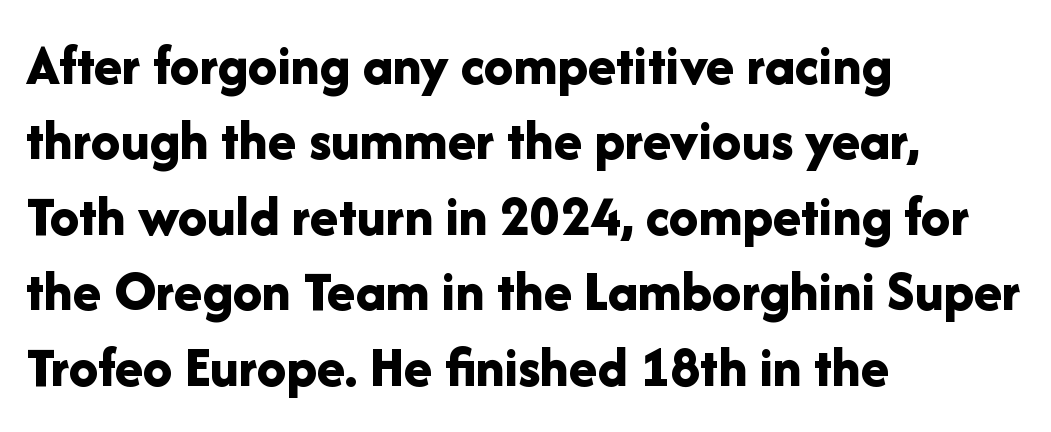
Lines of text with bare space underneath. Look at the stroke-to-counter ratio: heavy, a bold. A classic flush-left, rag-right setting is used for this passage. This rendering leaves character spacing at its baseline value.
